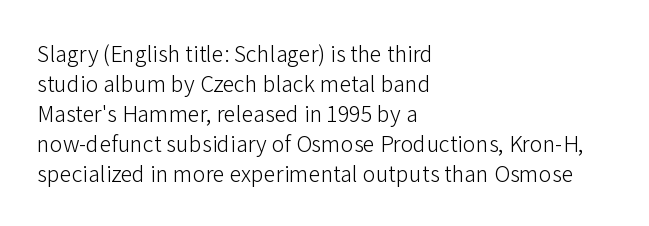
{"italic": "no", "bold": "no", "underline": "no", "align": "left", "line_spacing": "normal", "line_spacing_ratio": 1.25, "letter_spacing": "normal", "letter_spacing_em": 0.0, "glyph_px": 24}
